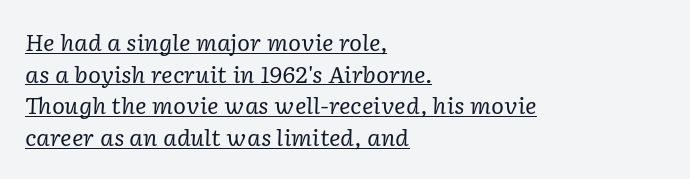
{"italic": "yes", "lean": "right", "slant_degrees": 2, "bold": "no", "underline": "yes", "align": "left", "line_spacing": "normal", "line_spacing_ratio": 1.44, "letter_spacing": "normal", "letter_spacing_em": 0.0, "glyph_px": 22}
